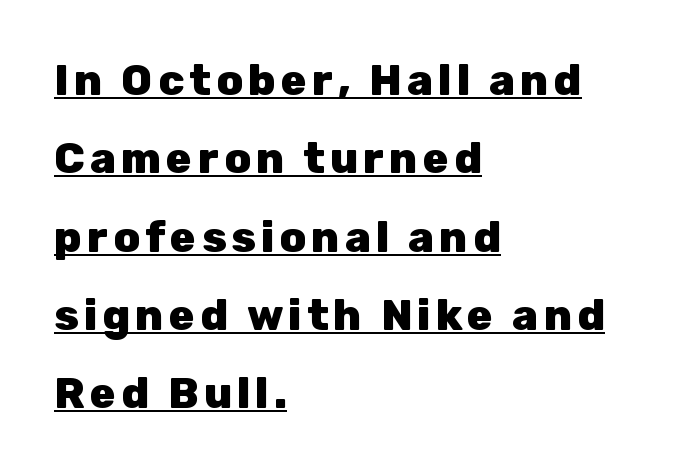
Are there feet on the stems? There aren't — it's a sans. The sample's only ornament is a line tracing under the words. Posture: vertical. Strong, thick strokes mark this as bold type. The setting favours the left margin, as ordinary paragraphs usually do. These lines are rendered in a variable-pitch font.
